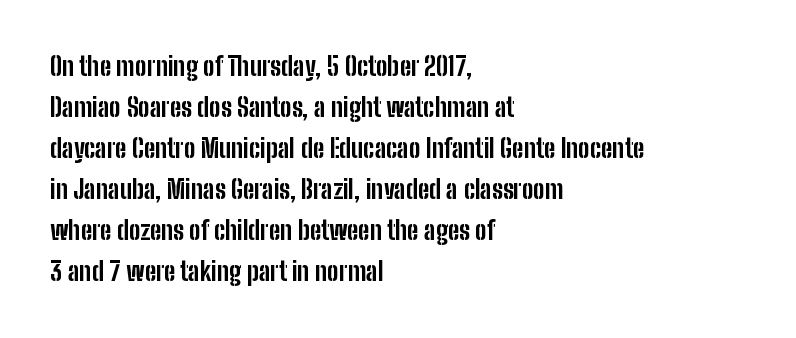
The image shows 26 px bold type, upright; set left-aligned, normal line spacing (1.58x), normal letter spacing, not underlined.
